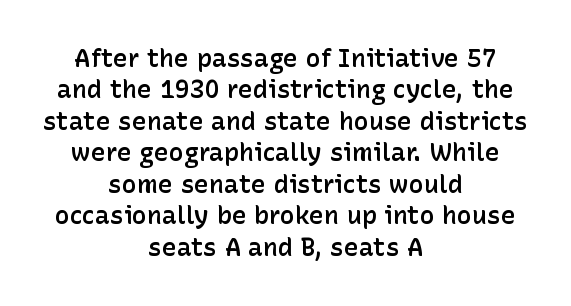
Q: Is the text bold? A: Semi-bold.
Q: Is the text italic (slanted)? A: No, it is upright.
Q: Is the text underlined? A: No.
Q: How is the paragraph aligned? A: Centered.
Q: Is the spacing between letters normal or unusually wide? A: Normal.
Q: Is the spacing between lines tight, normal or loose? A: Normal.
